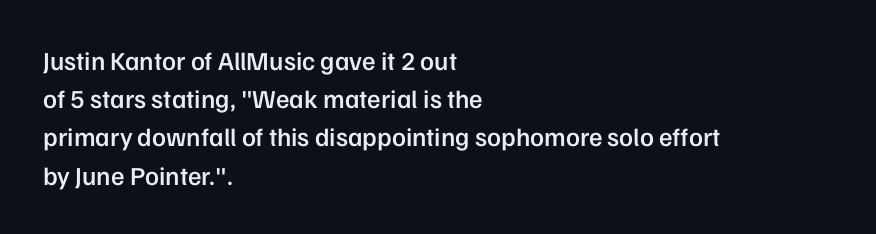
These lines keep a tight, regular rhythm from letter to letter. The rag falls on the right side of this text block. Glance below the letters and you will spot only blank space. Interline gaps are of average width in this sample.
